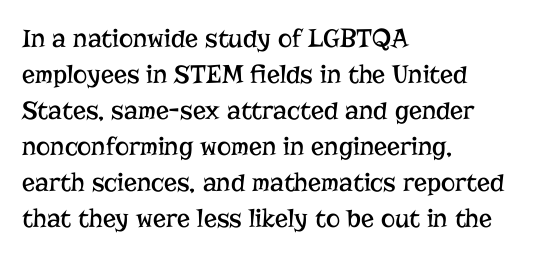
{"italic": "no", "bold": "no", "underline": "no", "align": "left", "line_spacing": "normal", "line_spacing_ratio": 1.33, "letter_spacing": "normal", "letter_spacing_em": 0.0, "glyph_px": 27}
